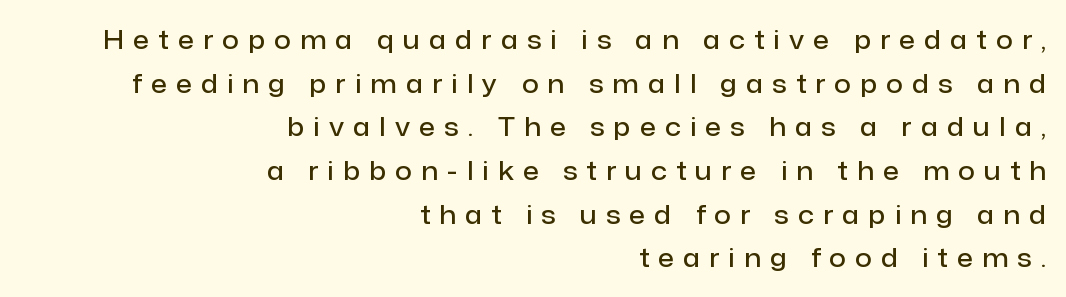
{"italic": "no", "bold": "semi", "underline": "no", "align": "right", "line_spacing": "normal", "line_spacing_ratio": 1.68, "letter_spacing": "wide", "letter_spacing_em": 0.36, "glyph_px": 26}
